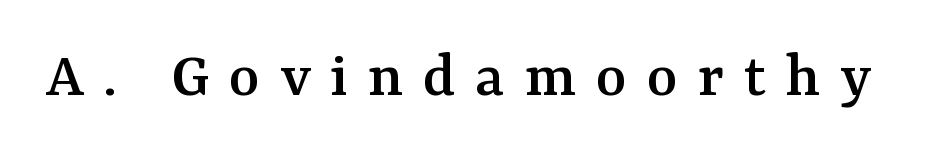
{"serif": "yes", "italic": "no", "width": "normal", "stroke_contrast": "medium", "x_height": "medium", "monospaced": "no", "underline": "no", "letter_spacing": "wide", "letter_spacing_em": 0.3, "glyph_px": 66}
